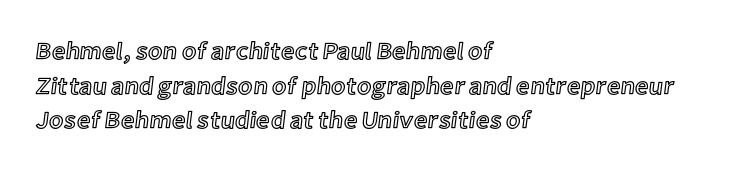
Q: Is the text italic (slanted)? A: Yes.
Q: Is the text underlined? A: No.
Q: How is the paragraph aligned? A: Left-aligned.
Q: Is the spacing between letters normal or unusually wide? A: Normal.
Q: Is the spacing between lines tight, normal or loose? A: Normal.
